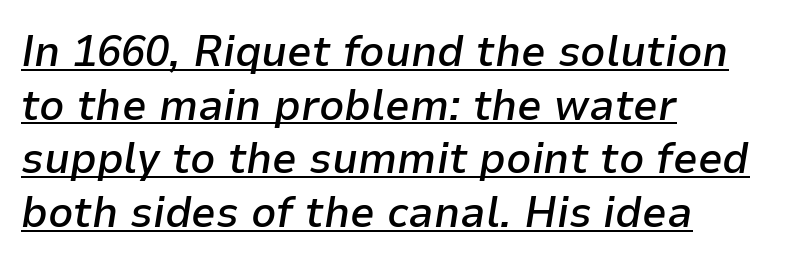
The image shows 44 px semibold type, italic (leaning right); set left-aligned, line spacing 1.22x, normal letter spacing, underlined; low stroke contrast and a medium x-height.
